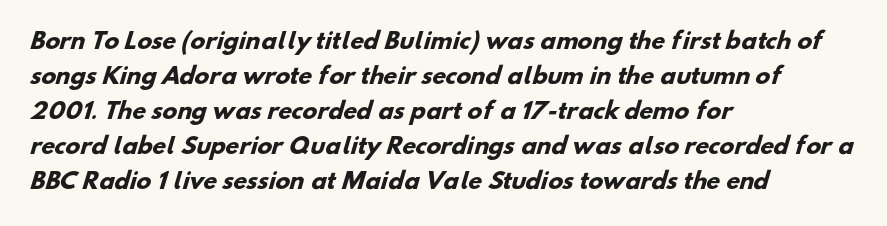
Q: Is the text bold? A: Yes.
Q: Is the text underlined? A: No.
Q: How is the paragraph aligned? A: Left-aligned.
Q: Is the spacing between letters normal or unusually wide? A: Normal.
Q: Is the spacing between lines tight, normal or loose? A: Normal.
